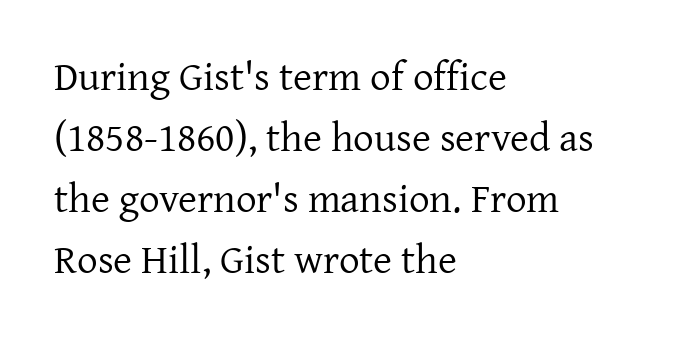
{"serif": "yes", "italic": "no", "bold": "no", "weight": "regular", "width": "normal", "stroke_contrast": "low", "x_height": "medium", "monospaced": "no", "underline": "no", "align": "left", "line_spacing": "normal", "line_spacing_ratio": 1.49, "letter_spacing": "normal", "letter_spacing_em": 0.0, "glyph_px": 41}
